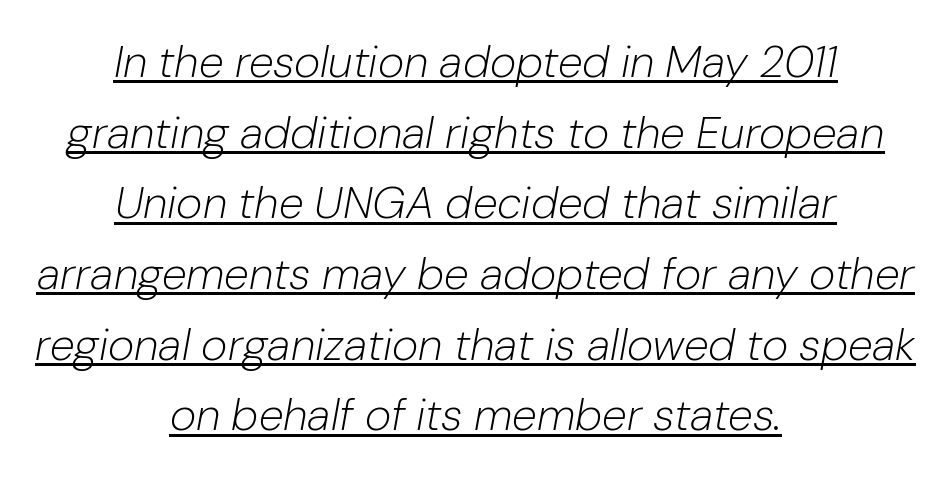
{"italic": "yes", "lean": "right", "slant_degrees": 10, "bold": "no", "weight": "light", "width": "normal", "stroke_contrast": "low", "x_height": "medium", "monospaced": "no", "underline": "yes", "align": "center", "line_spacing": "normal", "line_spacing_ratio": 1.57, "letter_spacing": "normal", "letter_spacing_em": 0.0, "glyph_px": 45}
